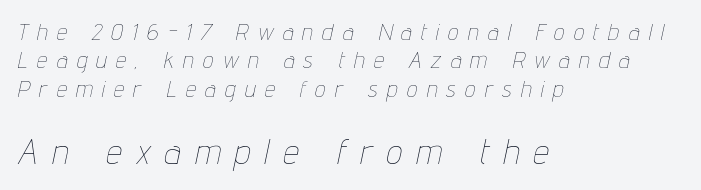
Q: Is the text bold? A: No.
Q: Is the text italic (slanted)? A: Yes, it leans right by about 12 degrees.
Q: Is the text underlined? A: No.
Q: How is the paragraph aligned? A: Left-aligned.
Q: Is the spacing between letters normal or unusually wide? A: Unusually wide.
Q: Which block of text is set in a larger size, the first (top) or the second (bottom)? A: The second (bottom) one.
Q: Width (condensed, normal, or wide)? A: Condensed.
Q: Stroke contrast? A: Low.
Q: x-height? A: Medium.
Q: Monospaced? A: No.
